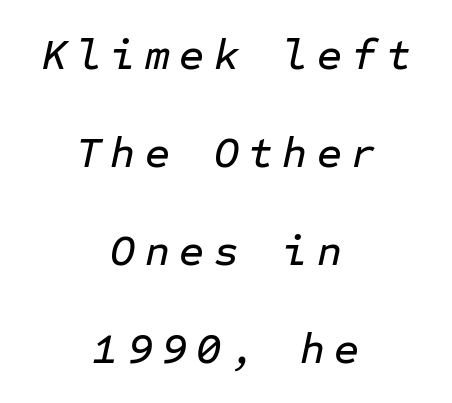
Slanted lettering throughout. The passage shown stacks its lines with a broad gap. How are the letters spaced? Widely, with obvious added tracking. The setting favours the middle, as headings and verse often do. No word sits above an underline.
